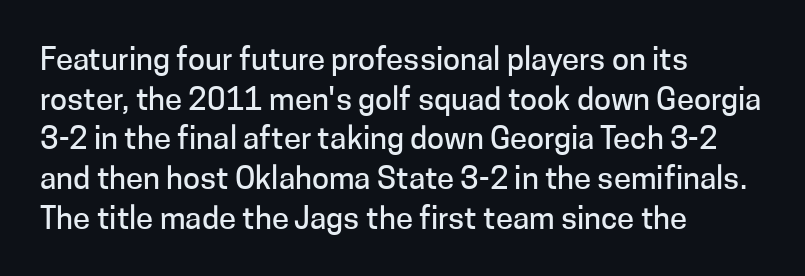
The image shows 31 px sans-serif type, upright; set left-aligned, normal line spacing (1.28x), normal letter spacing, not underlined; low stroke contrast and a medium x-height.
